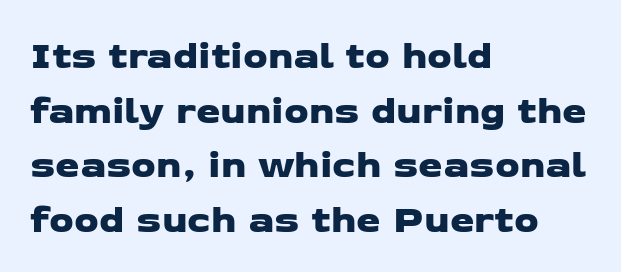
What's the leading like? Ordinary, nothing unusual. This sample uses a sans-serif face. A bare baseline throughout the passage. You could not count columns in this text — the font is proportionally spaced. Horizontal alignment here is leftward, the default for most running prose.
